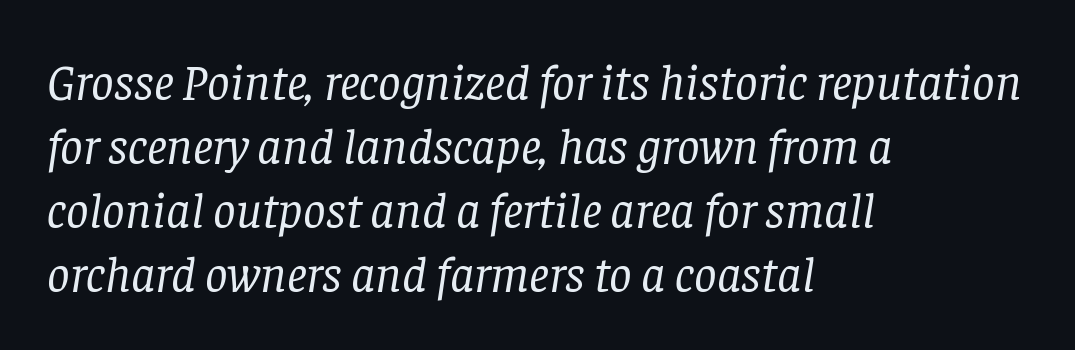
The letters look calm and open, with moderate or lighter stems. Varying glyph widths throughout — classic text-font behaviour. The typesetter chose a ragged-right arrangement here. The face used here is seriffed, in the tradition of book romans. This is oblique type, the kind used for emphasis or titles. These lines keep a tight, regular rhythm from letter to letter.
